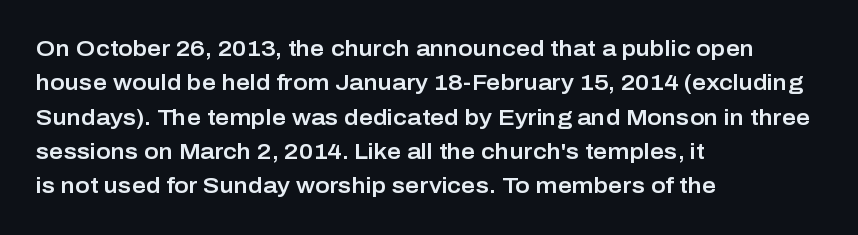
{"italic": "no", "underline": "no", "align": "left", "line_spacing": "normal", "line_spacing_ratio": 1.56, "letter_spacing": "normal", "letter_spacing_em": 0.0, "glyph_px": 22}
